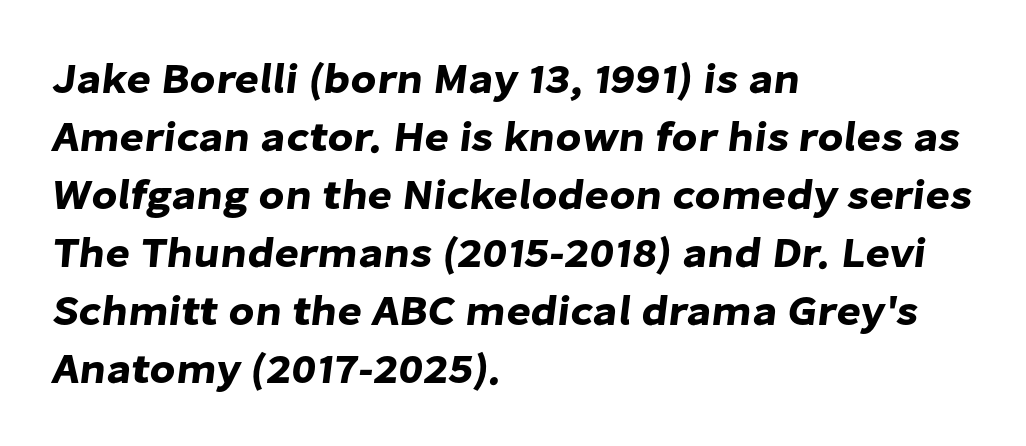
A student would call this left alignment; a typographer would say flush left, rag right. Inter-character spacing is left at the font's built-in metrics. Honestly, there is no underline to notice here at all. Line spacing here is normal. Think of a printed novel: that variable character pitch is what you see here. Observe the absence of serifs on each vertical stroke in this sample.
